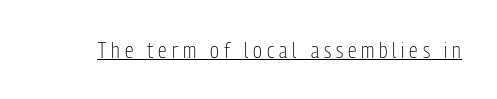
The image shows 22 px text type, upright; set unusually wide letter spacing (+0.22 em), underlined.
